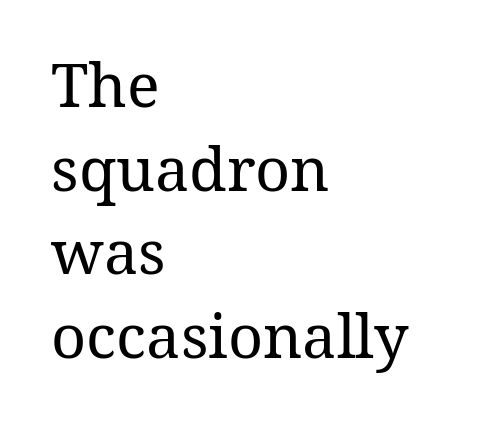
Plain, unruled lines of type. In CSS terms this would be text-align: left. This is not heavy type; no bold has been used. Posture: upright roman.
